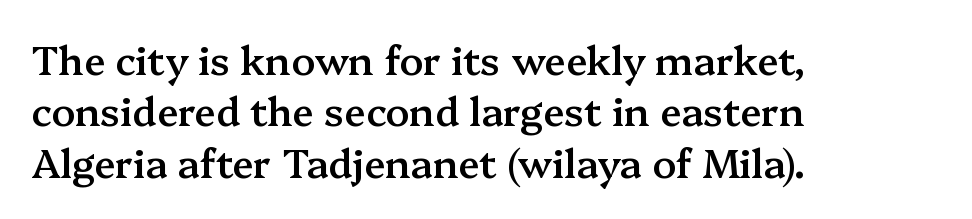
{"serif": "yes", "italic": "no", "bold": "semi", "weight": "semibold", "width": "normal", "stroke_contrast": "medium", "x_height": "medium", "monospaced": "no", "underline": "no", "align": "left", "line_spacing": "normal", "line_spacing_ratio": 1.32, "letter_spacing": "normal", "letter_spacing_em": 0.0, "glyph_px": 39}
